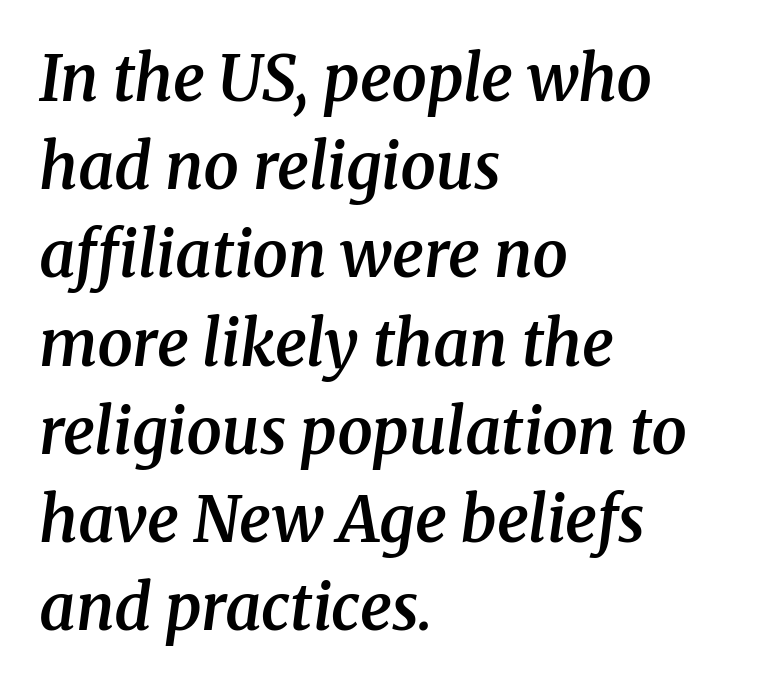
Do the characters align in a grid? No, the font is proportional. Each word holds together tightly as a unit, with standard inter-letter gaps. No word sits above an underline. Observe the serifs anchoring each vertical stroke in this sample.
